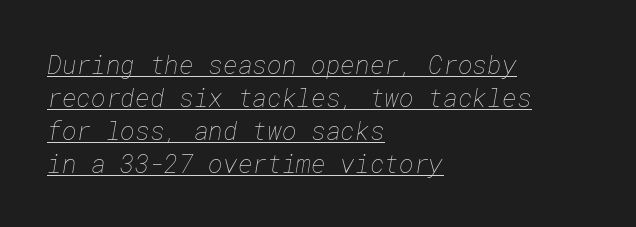
The image shows 25 px text type; set left-aligned, normal line spacing (1.32x), normal letter spacing, underlined.
